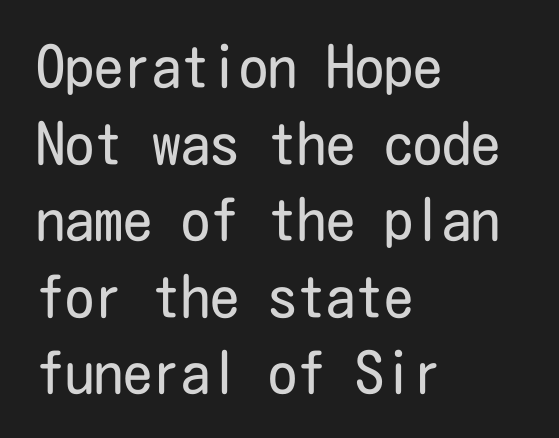
Q: Is the text bold? A: No.
Q: Is the text italic (slanted)? A: No, it is upright.
Q: Is the typeface a serif or a sans-serif typeface? A: Sans-serif.
Q: Is the text underlined? A: No.
Q: How is the paragraph aligned? A: Left-aligned.
Q: Is the spacing between letters normal or unusually wide? A: Normal.
Q: Is the spacing between lines tight, normal or loose? A: Normal.
Q: Width (condensed, normal, or wide)? A: Condensed.
Q: Stroke contrast? A: Low.
Q: x-height? A: Medium.
